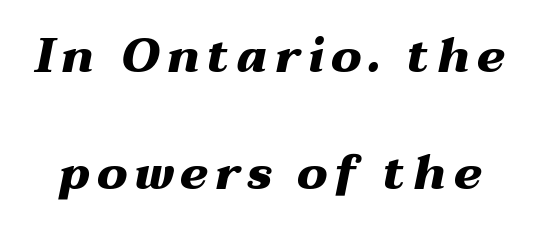
Q: Is the text bold? A: Yes.
Q: Is the text italic (slanted)? A: Yes, it leans right by about 12 degrees.
Q: Is the text underlined? A: No.
Q: Is the spacing between lines tight, normal or loose? A: Loose.
Q: Width (condensed, normal, or wide)? A: Wide.
Q: Stroke contrast? A: Medium.
Q: x-height? A: Medium.
Q: Monospaced? A: No.
